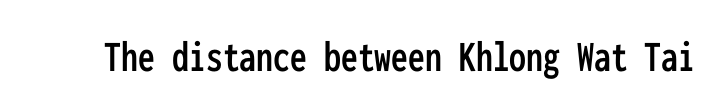
Q: Is the text italic (slanted)? A: No, it is upright.
Q: Is the typeface a serif or a sans-serif typeface? A: Sans-serif.
Q: Is the text underlined? A: No.
Q: Is the spacing between letters normal or unusually wide? A: Normal.
Q: Width (condensed, normal, or wide)? A: Condensed.
Q: Stroke contrast? A: Low.
Q: x-height? A: Medium.
Q: Monospaced? A: Yes.
